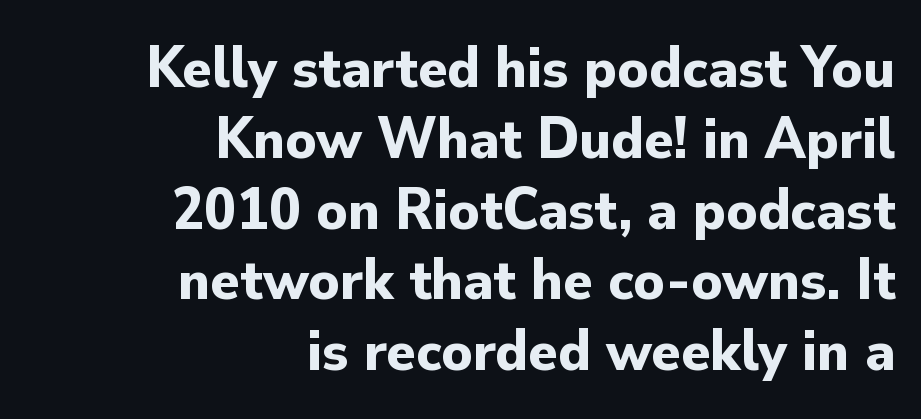
The image shows 60 px bold sans-serif type, upright; set right-aligned, line spacing 1.18x, normal letter spacing, not underlined; low stroke contrast and a small x-height.
